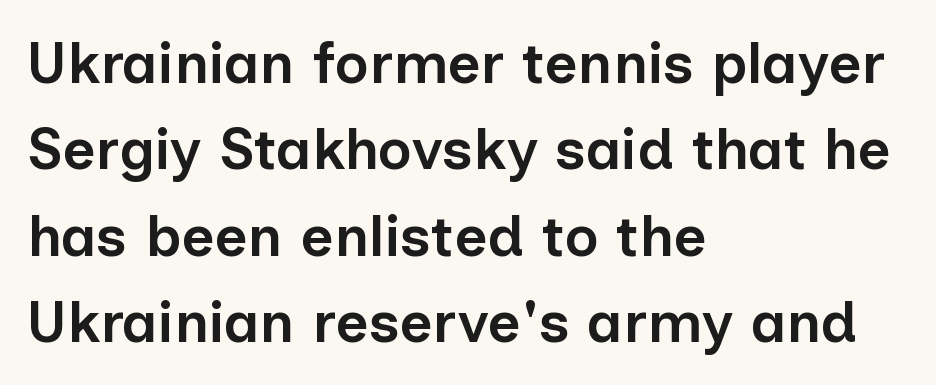
Reading down the block, your eye returns to a fixed left position each line. Just letters on the line, the space beneath them empty. Is this a fixed-width face? No — the glyphs have proportional, varying widths. A bit beefed up — I'd call it semibold rather than bold. Unlike italic type, these characters show no tilt at all.
